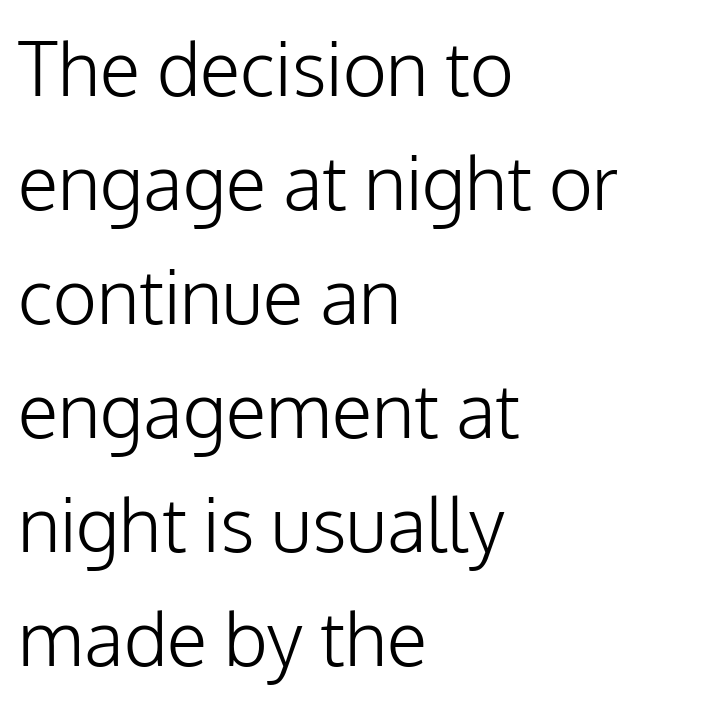
Q: Is the text bold? A: No.
Q: Is the text italic (slanted)? A: No, it is upright.
Q: Is the typeface a serif or a sans-serif typeface? A: Sans-serif.
Q: Is the text underlined? A: No.
Q: How is the paragraph aligned? A: Left-aligned.
Q: Is the spacing between letters normal or unusually wide? A: Normal.
Q: Is the spacing between lines tight, normal or loose? A: Normal.
Q: Width (condensed, normal, or wide)? A: Normal.
Q: Stroke contrast? A: Low.
Q: x-height? A: Medium.
Q: Monospaced? A: No.
